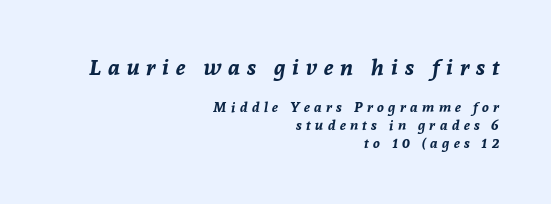
The image shows 22 px bold type, italic (leaning right); set right-aligned, normal line spacing (1.26x), unusually wide letter spacing (+0.31 em), not underlined; the first (top) block is 1.57x larger.
